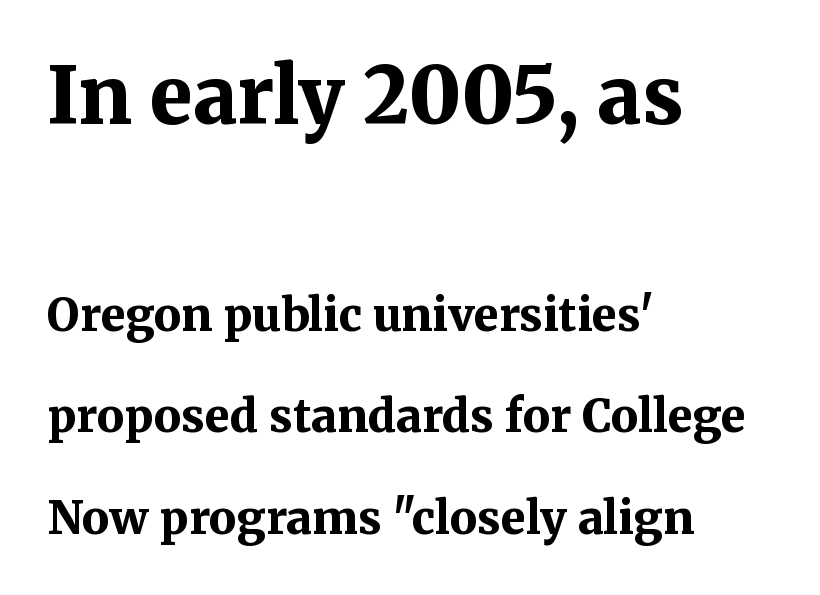
Q: Is the text bold? A: Yes.
Q: Is the text italic (slanted)? A: No, it is upright.
Q: Is the typeface a serif or a sans-serif typeface? A: Serif.
Q: Is the text underlined? A: No.
Q: How is the paragraph aligned? A: Left-aligned.
Q: Is the spacing between letters normal or unusually wide? A: Normal.
Q: Is the spacing between lines tight, normal or loose? A: Loose.
Q: Which block of text is set in a larger size, the first (top) or the second (bottom)? A: The first (top) one.
Q: Width (condensed, normal, or wide)? A: Normal.
Q: Stroke contrast? A: Medium.
Q: x-height? A: Medium.
Q: Monospaced? A: No.
